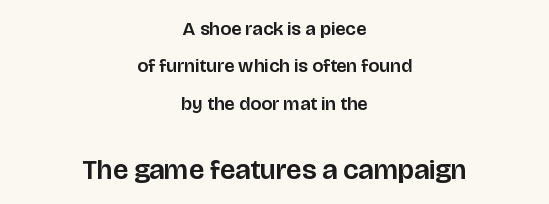
The image shows 28 px sans-serif type, upright; set centered, loose line spacing (1.97x), normal letter spacing, not underlined; the second (bottom) block is 1.47x larger; low stroke contrast and a large x-height.
